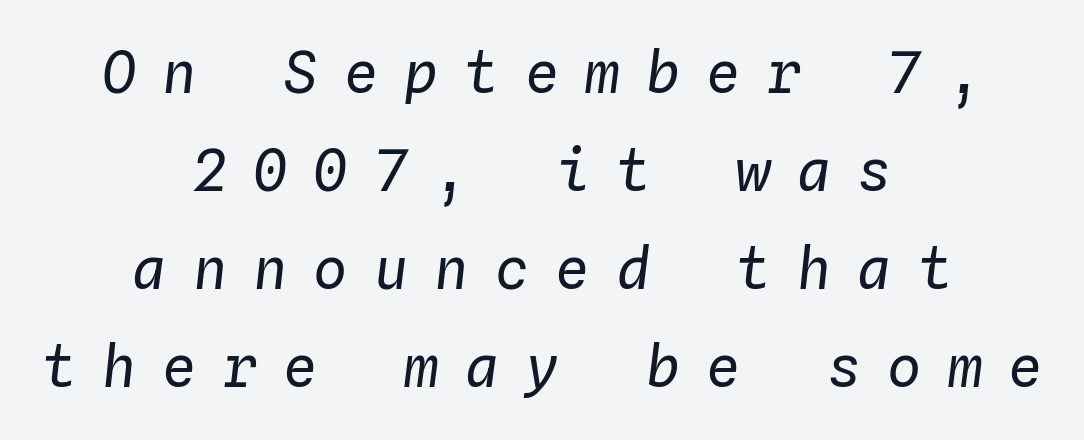
Q: Is the text bold? A: No.
Q: Is the text italic (slanted)? A: Yes, it leans right by about 4 degrees.
Q: Is the text underlined? A: No.
Q: How is the paragraph aligned? A: Centered.
Q: Is the spacing between letters normal or unusually wide? A: Unusually wide.
Q: Width (condensed, normal, or wide)? A: Normal.
Q: Stroke contrast? A: Low.
Q: x-height? A: Medium.
Q: Monospaced? A: Yes.
